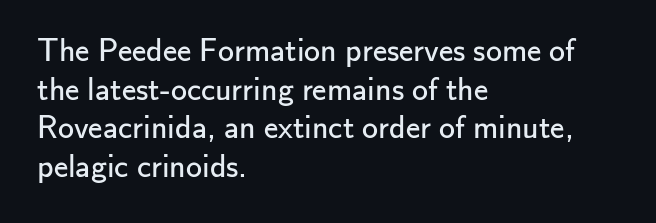
The image shows 32 px regular-weight sans-serif type, upright; set left-aligned, line spacing 1.21x, normal letter spacing, not underlined; low stroke contrast and a small x-height.
